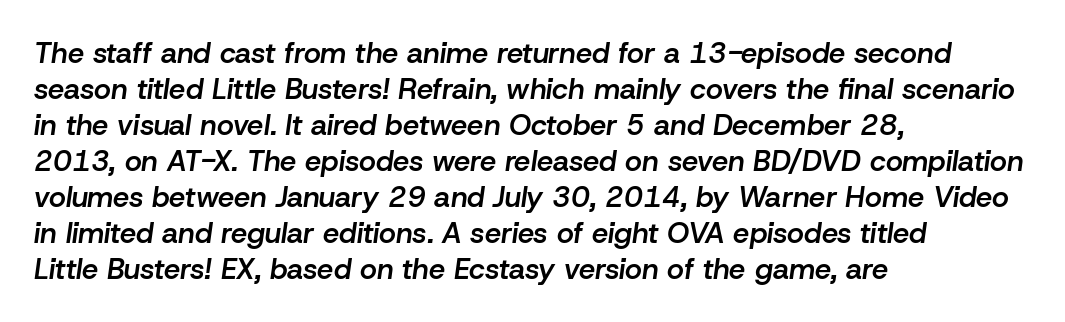
Looks like regular typesetting: each glyph gets only the width it needs. The passage shown leans; its letterforms are oblique. This rendering leaves character spacing at its baseline value. The face used here is a semibold: visibly heavier than regular, lighter than bold.
